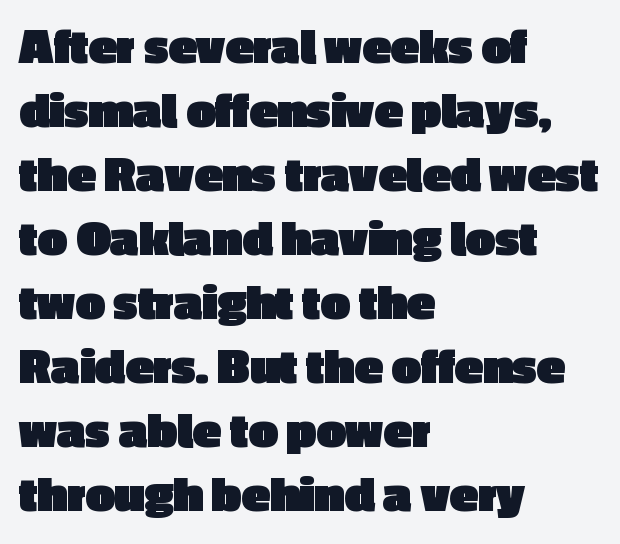
{"serif": "no", "italic": "no", "bold": "yes", "weight": "heavy", "width": "normal", "x_height": "medium", "monospaced": "no", "underline": "no", "align": "left", "line_spacing_ratio": 1.23, "letter_spacing": "normal", "letter_spacing_em": 0.0, "glyph_px": 52}
